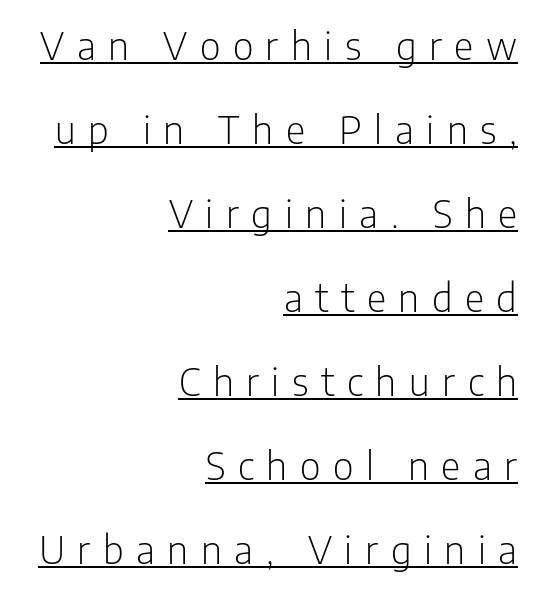
{"serif": "no", "italic": "no", "bold": "no", "weight": "light", "width": "condensed", "stroke_contrast": "low", "x_height": "medium", "monospaced": "no", "underline": "yes", "align": "right", "line_spacing": "loose", "line_spacing_ratio": 2.21, "letter_spacing": "wide", "letter_spacing_em": 0.33, "glyph_px": 38}
